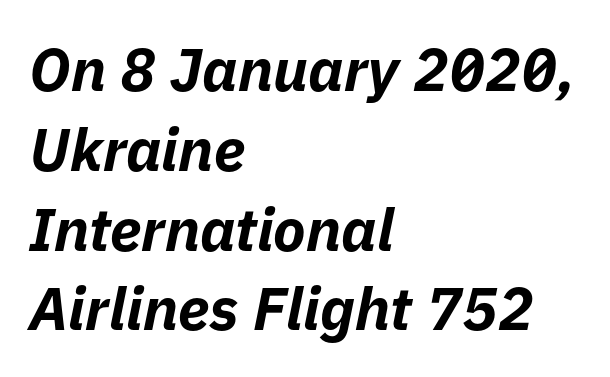
The image shows 60 px bold type, italic (leaning right); set left-aligned, normal line spacing (1.33x), normal letter spacing, not underlined; low stroke contrast and a medium x-height.
